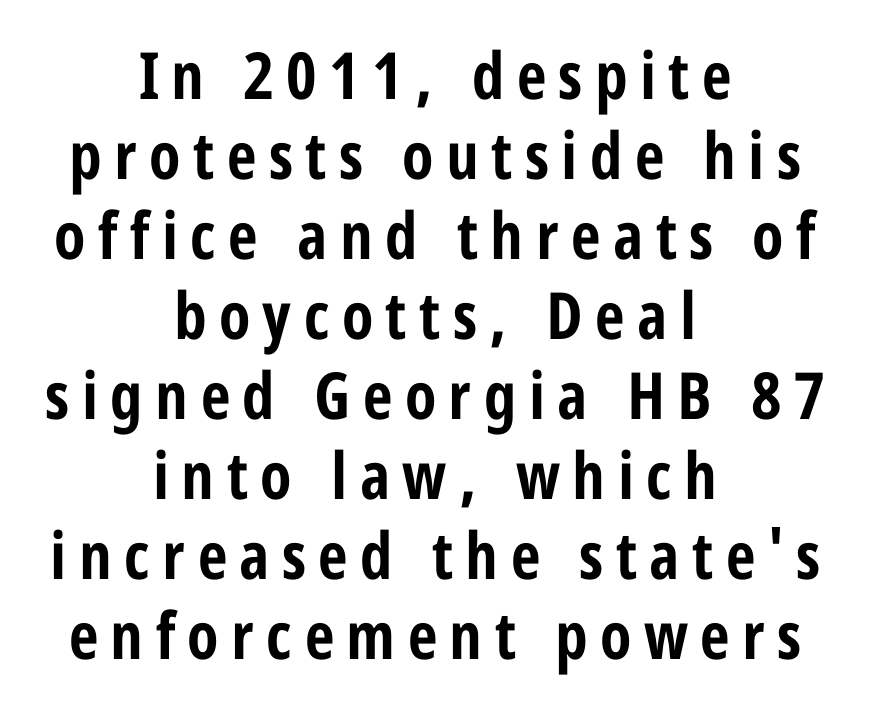
The image shows 65 px bold, condensed sans-serif type, upright; set centered, line spacing 1.23x, not underlined; low stroke contrast and a medium x-height.
